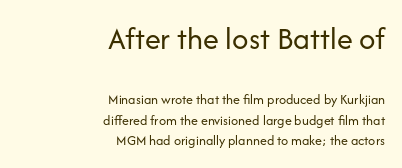
Q: Is the text bold? A: No.
Q: Is the text italic (slanted)? A: No, it is upright.
Q: Is the typeface a serif or a sans-serif typeface? A: Sans-serif.
Q: Is the text underlined? A: No.
Q: How is the paragraph aligned? A: Right-aligned.
Q: Is the spacing between letters normal or unusually wide? A: Normal.
Q: Is the spacing between lines tight, normal or loose? A: Normal.
Q: Which block of text is set in a larger size, the first (top) or the second (bottom)? A: The first (top) one.
Q: Width (condensed, normal, or wide)? A: Normal.
Q: Stroke contrast? A: Low.
Q: x-height? A: Medium.
Q: Monospaced? A: No.
